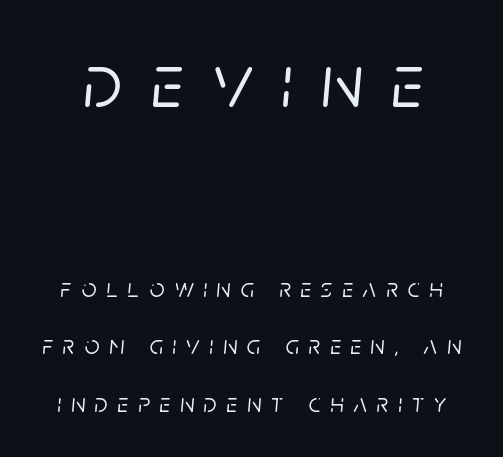
Q: Is the text italic (slanted)? A: Yes, it leans right by about 5 degrees.
Q: Is the text underlined? A: No.
Q: Is the spacing between letters normal or unusually wide? A: Unusually wide.
Q: Is the spacing between lines tight, normal or loose? A: Loose.
Q: Which block of text is set in a larger size, the first (top) or the second (bottom)? A: The first (top) one.
Q: Width (condensed, normal, or wide)? A: Normal.
Q: Stroke contrast? A: Low.
Q: x-height? A: Large.
Q: Monospaced? A: No.
